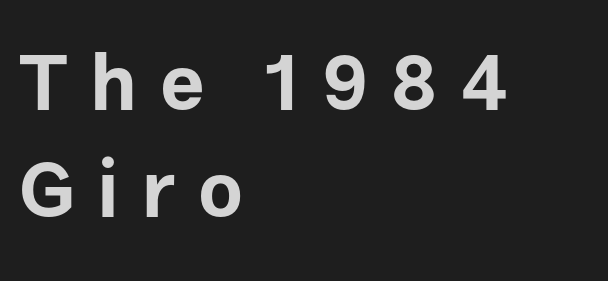
The image shows 78 px bold sans-serif type, upright; set left-aligned, normal line spacing (1.37x), unusually wide letter spacing (+0.28 em), not underlined; low stroke contrast and a medium x-height.
